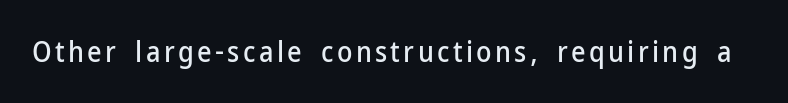
Character widths vary here, with narrow letters taking less room than wide ones. Each row of text sits above clean, open space. A typesetter would label this face a sans. Designer's note — italics off, roman on.
